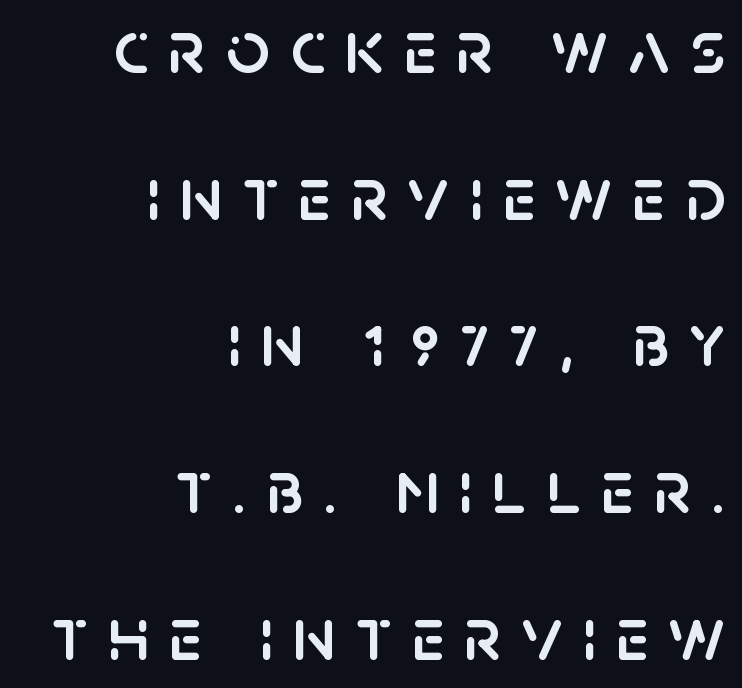
Q: Is the text italic (slanted)? A: No, it is upright.
Q: Is the typeface a serif or a sans-serif typeface? A: Sans-serif.
Q: Is the text underlined? A: No.
Q: How is the paragraph aligned? A: Right-aligned.
Q: Is the spacing between letters normal or unusually wide? A: Unusually wide.
Q: Is the spacing between lines tight, normal or loose? A: Loose.
Q: Width (condensed, normal, or wide)? A: Normal.
Q: Stroke contrast? A: Low.
Q: x-height? A: Large.
Q: Monospaced? A: No.
